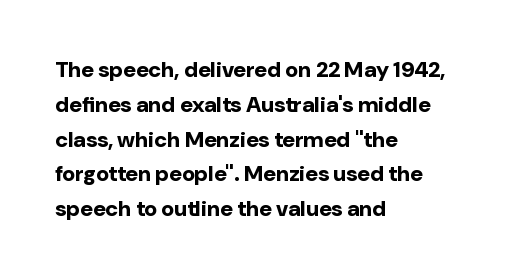
One-word summary of the alignment: left. Characters remain perfectly vertical along every line. Words float on clear page, feet unadorned. Look at the tracking — it's just the regular setting, nothing added.
